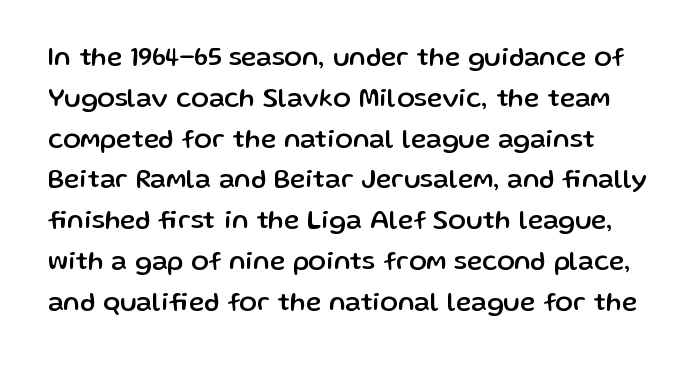
The image shows 26 px text type, upright; set normal line spacing (1.57x), normal letter spacing, not underlined.
